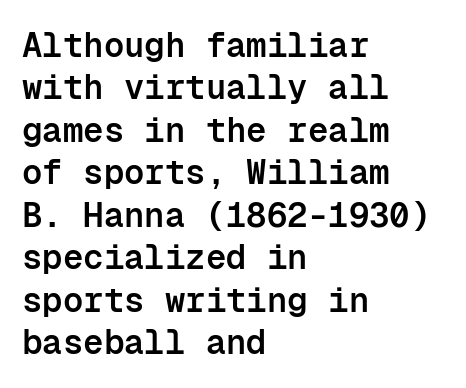
The image shows 34 px semibold sans-serif type, upright, monospaced; set left-aligned, normal line spacing (1.25x), normal letter spacing, not underlined; low stroke contrast and a medium x-height.
